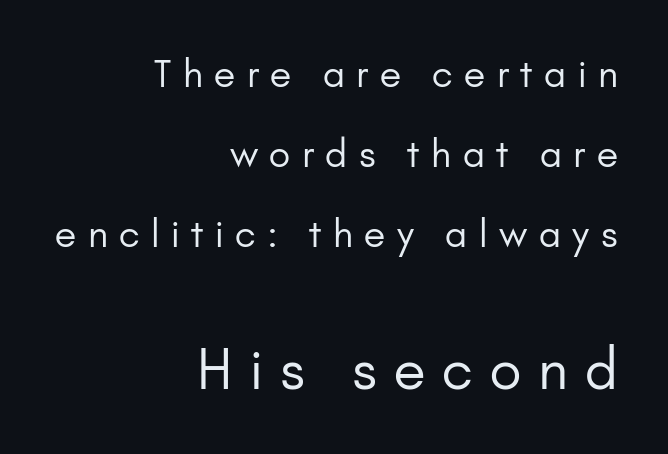
{"serif": "no", "italic": "no", "bold": "no", "weight": "regular", "width": "normal", "stroke_contrast": "low", "x_height": "small", "monospaced": "no", "underline": "no", "align": "right", "line_spacing": "loose", "line_spacing_ratio": 2.16, "letter_spacing": "wide", "letter_spacing_em": 0.31, "larger_block": "second", "size_ratio": 1.49, "glyph_px": 55}
